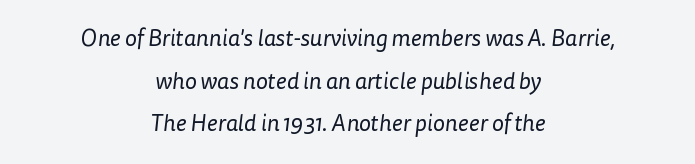
The image shows 23 px text type; set centered, line spacing 1.85x, normal letter spacing, not underlined.
